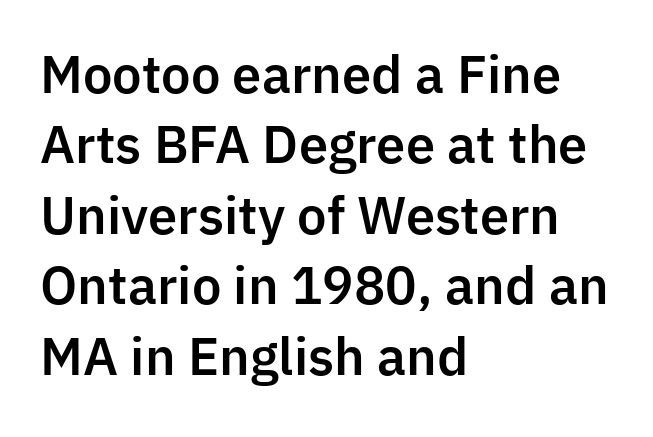
The image shows 50 px sans-serif type, upright; set left-aligned, normal line spacing (1.41x), normal letter spacing, not underlined; low stroke contrast and a medium x-height.
